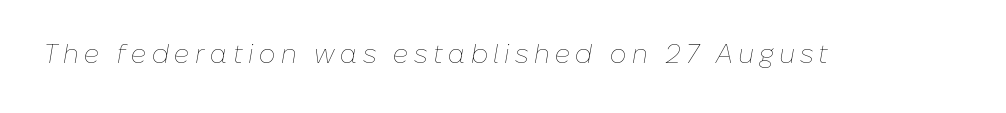
Q: Is the text bold? A: No.
Q: Is the text italic (slanted)? A: Yes, it leans right by about 10 degrees.
Q: Is the text underlined? A: No.
Q: Is the spacing between letters normal or unusually wide? A: Unusually wide.
